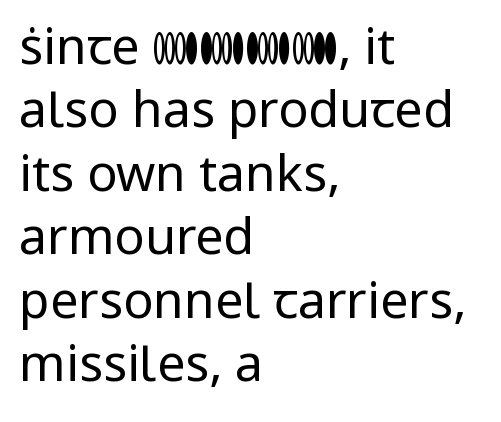
The image shows 50 px regular-weight sans-serif type, upright; set left-aligned, normal line spacing (1.27x), normal letter spacing, not underlined; low stroke contrast and a medium x-height.
